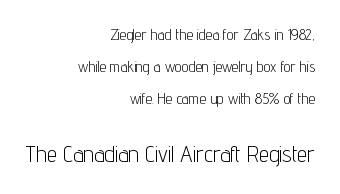
{"italic": "no", "bold": "no", "underline": "no", "align": "right", "line_spacing": "loose", "line_spacing_ratio": 2.13, "letter_spacing": "normal", "letter_spacing_em": 0.0, "larger_block": "second", "size_ratio": 1.53, "glyph_px": 23}
